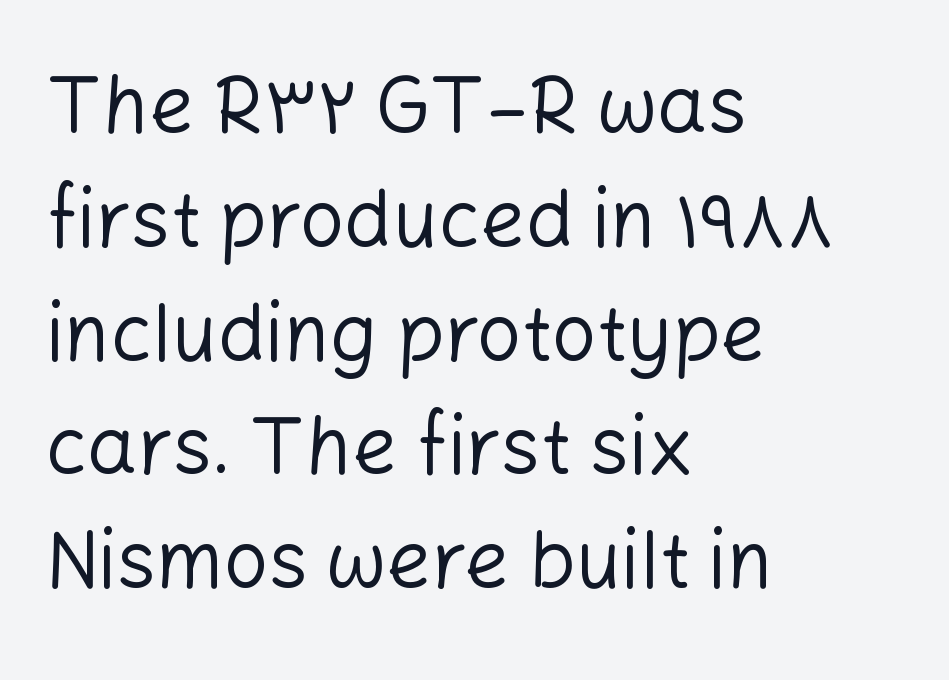
Q: Is the text bold? A: No.
Q: Is the text italic (slanted)? A: No, it is upright.
Q: Is the typeface a serif or a sans-serif typeface? A: Sans-serif.
Q: Is the text underlined? A: No.
Q: How is the paragraph aligned? A: Left-aligned.
Q: Is the spacing between letters normal or unusually wide? A: Normal.
Q: Is the spacing between lines tight, normal or loose? A: Normal.
Q: Width (condensed, normal, or wide)? A: Normal.
Q: Stroke contrast? A: Low.
Q: x-height? A: Medium.
Q: Monospaced? A: No.
